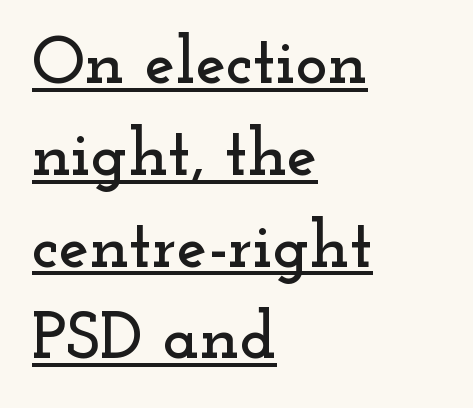
Q: Is the text italic (slanted)? A: No, it is upright.
Q: Is the typeface a serif or a sans-serif typeface? A: Serif.
Q: Is the text underlined? A: Yes.
Q: How is the paragraph aligned? A: Left-aligned.
Q: Is the spacing between letters normal or unusually wide? A: Normal.
Q: Is the spacing between lines tight, normal or loose? A: Normal.
Q: Width (condensed, normal, or wide)? A: Wide.
Q: Stroke contrast? A: Low.
Q: x-height? A: Small.
Q: Monospaced? A: No.
